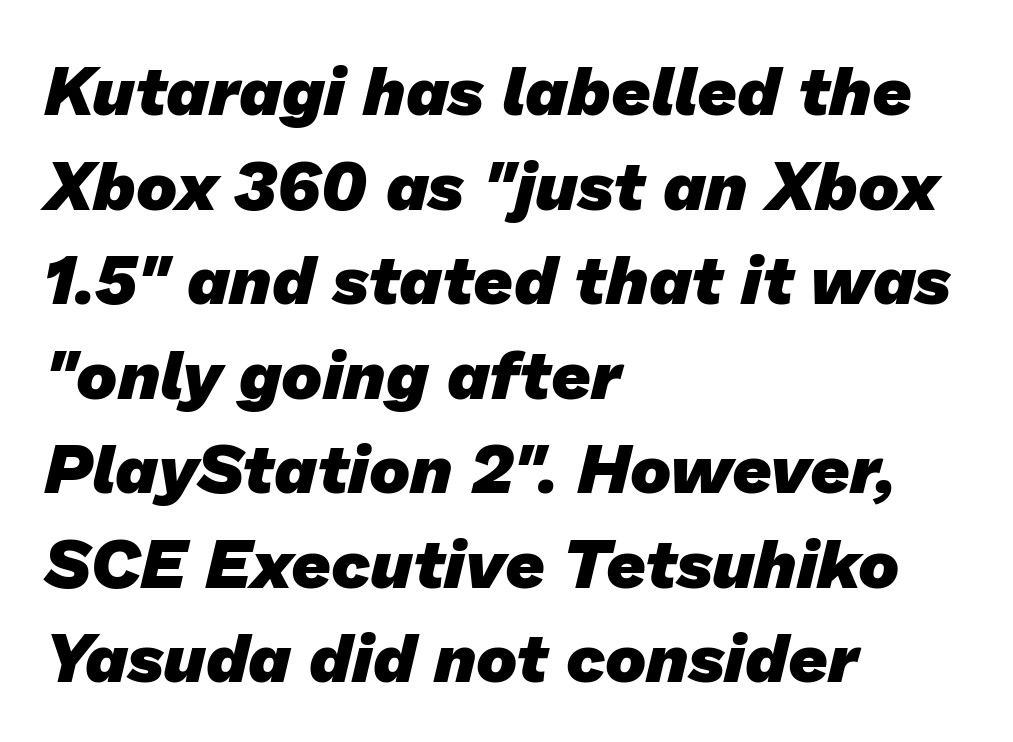
{"serif": "no", "bold": "yes", "weight": "heavy", "width": "normal", "stroke_contrast": "low", "x_height": "medium", "monospaced": "no", "underline": "no", "align": "left", "line_spacing": "normal", "line_spacing_ratio": 1.37, "letter_spacing": "normal", "letter_spacing_em": 0.0, "glyph_px": 69}
